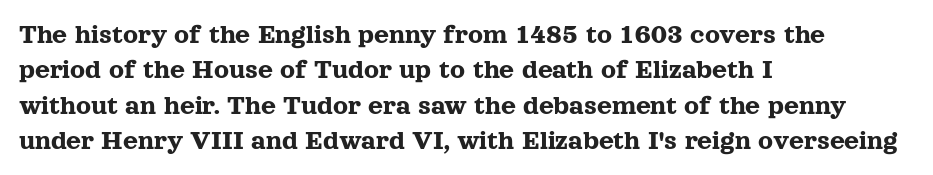
Q: Is the text italic (slanted)? A: No, it is upright.
Q: Is the typeface a serif or a sans-serif typeface? A: Serif.
Q: Is the text underlined? A: No.
Q: How is the paragraph aligned? A: Left-aligned.
Q: Is the spacing between letters normal or unusually wide? A: Normal.
Q: Width (condensed, normal, or wide)? A: Normal.
Q: x-height? A: Medium.
Q: Monospaced? A: No.
